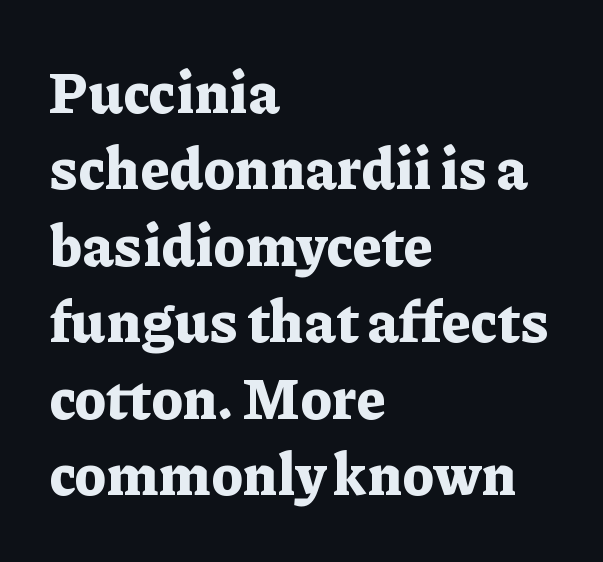
A full-strength bold gives these letters their thick strokes. The ragged edge is on the right, which tells us the setting is flush left. The passage shown has conventional tracking throughout. The foot of each line stays bare and open. The axis of the letterforms is exactly vertical. This sample has the flowing, uneven cadence of proportional lettering.
